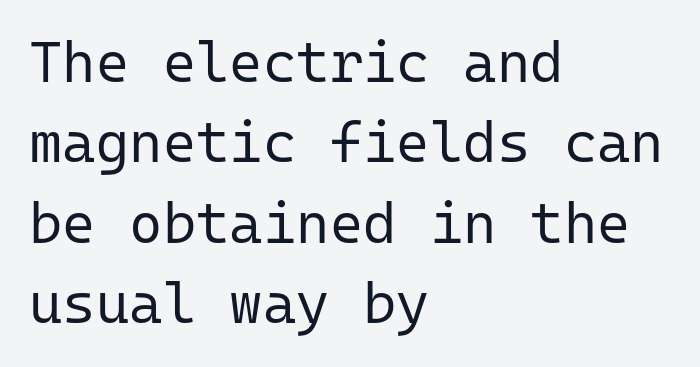
The image shows 57 px regular-weight sans-serif type, upright, monospaced; set left-aligned, normal line spacing (1.41x), normal letter spacing, not underlined; low stroke contrast and a medium x-height.
